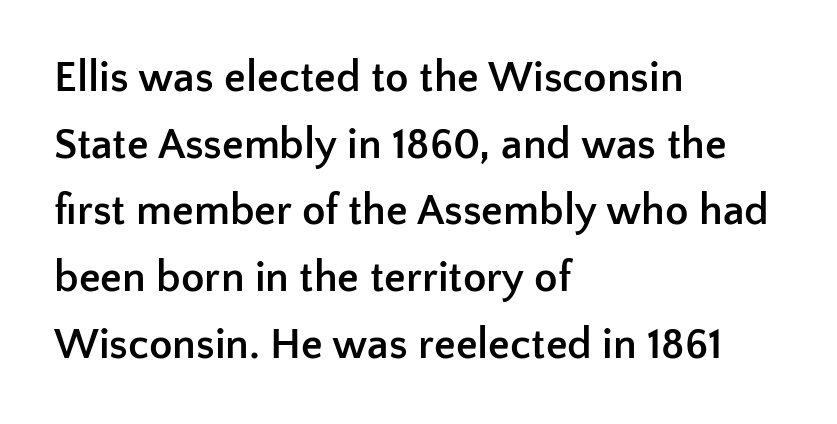
{"serif": "no", "italic": "no", "bold": "yes", "weight": "semibold", "width": "normal", "stroke_contrast": "low", "x_height": "medium", "monospaced": "no", "underline": "no", "align": "left", "line_spacing": "normal", "line_spacing_ratio": 1.55, "letter_spacing": "normal", "letter_spacing_em": 0.0, "glyph_px": 43}
